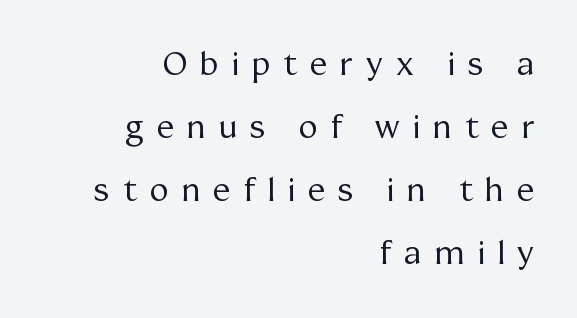
Does the leading feel generous? Absolutely, it's lavish. Is the block centered? No — it sits flush against the right margin. Counters stay open thanks to moderate or lighter strokes. Lines of text with bare space underneath. The rendering uses natural spacing where letterforms have individual widths.
